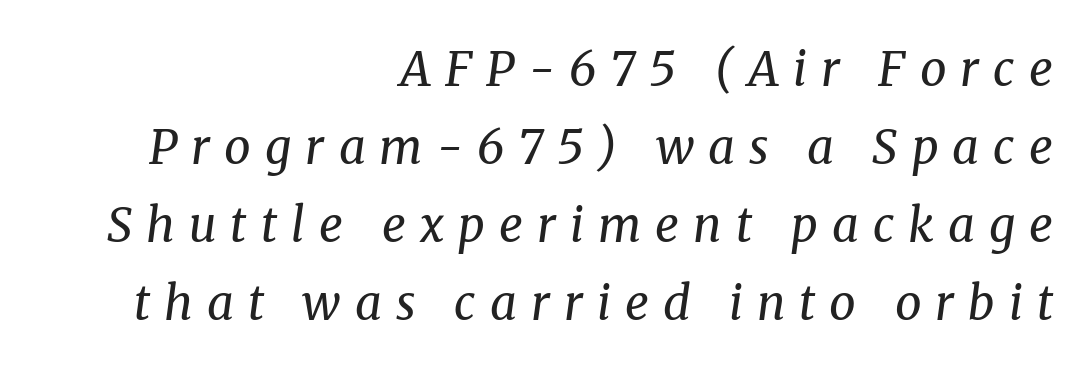
The image shows 47 px regular-weight serif type, italic (leaning right); set right-aligned, normal line spacing (1.66x), unusually wide letter spacing (+0.3 em), not underlined; medium stroke contrast and a medium x-height.
